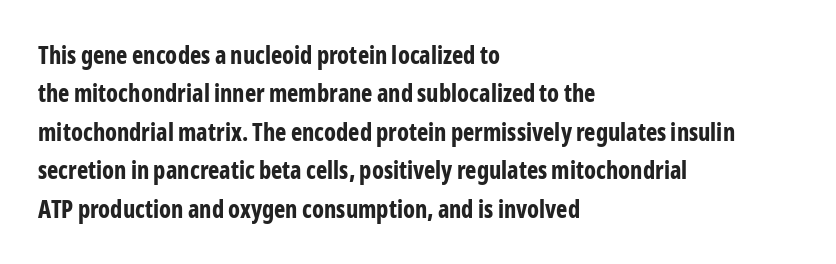
The image shows 24 px bold type, upright; set left-aligned, normal line spacing (1.6x), normal letter spacing, not underlined.
